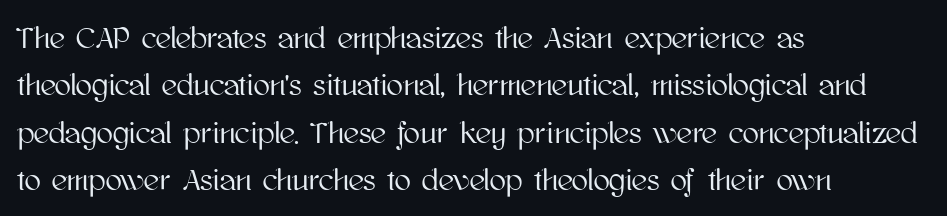
The image shows 30 px text type, upright; set left-aligned, normal line spacing (1.58x), normal letter spacing, not underlined; high stroke contrast and a medium x-height.
